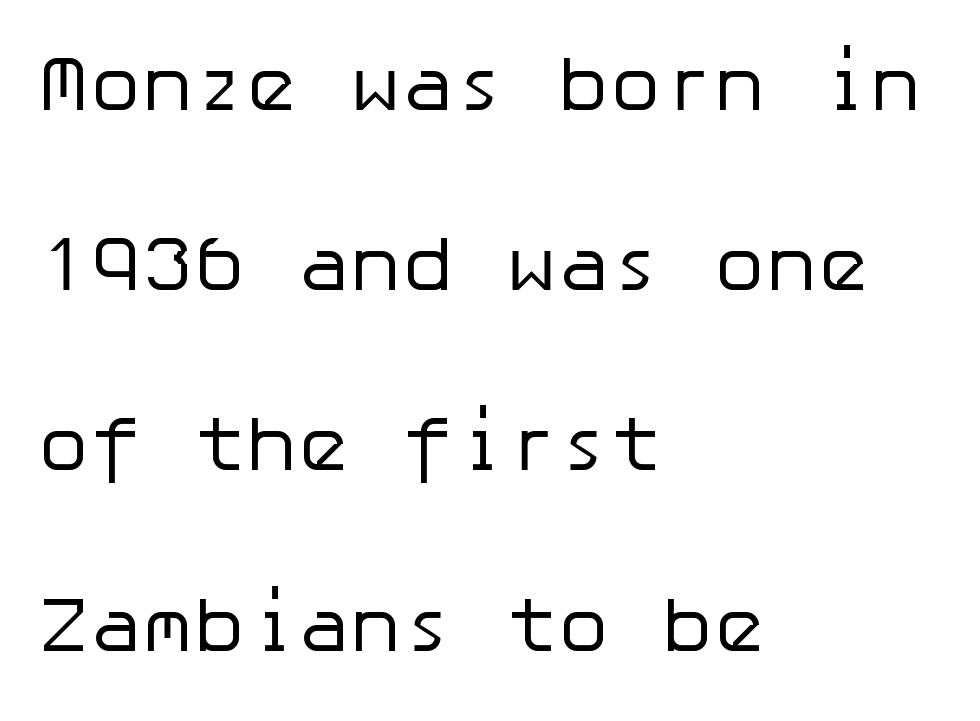
{"serif": "no", "italic": "no", "bold": "no", "weight": "regular", "width": "normal", "stroke_contrast": "low", "x_height": "medium", "underline": "no", "align": "left", "line_spacing": "loose", "line_spacing_ratio": 2.31, "letter_spacing": "normal", "letter_spacing_em": 0.0, "glyph_px": 78}
